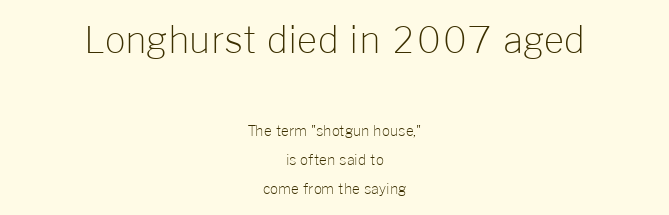
Q: Is the text bold? A: No.
Q: Is the text italic (slanted)? A: No, it is upright.
Q: Is the typeface a serif or a sans-serif typeface? A: Sans-serif.
Q: Is the text underlined? A: No.
Q: How is the paragraph aligned? A: Centered.
Q: Is the spacing between letters normal or unusually wide? A: Normal.
Q: Is the spacing between lines tight, normal or loose? A: Loose.
Q: Which block of text is set in a larger size, the first (top) or the second (bottom)? A: The first (top) one.
Q: Width (condensed, normal, or wide)? A: Normal.
Q: Stroke contrast? A: Low.
Q: x-height? A: Medium.
Q: Monospaced? A: No.
